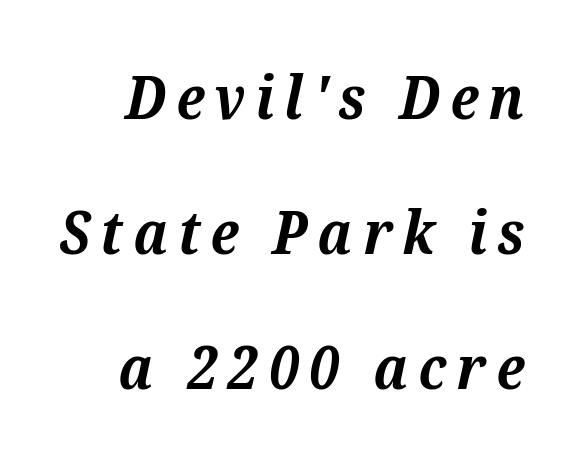
{"serif": "yes", "italic": "yes", "lean": "right", "slant_degrees": 12, "bold": "yes", "weight": "bold", "width": "normal", "stroke_contrast": "medium", "x_height": "medium", "monospaced": "no", "underline": "no", "line_spacing": "loose", "line_spacing_ratio": 2.25, "glyph_px": 60}
